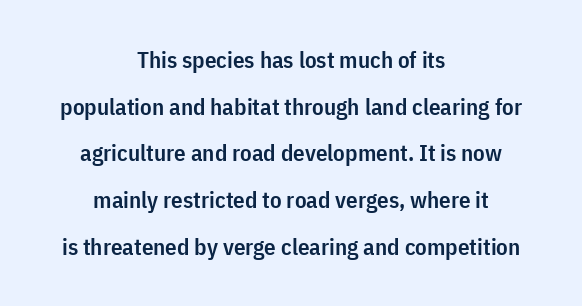
Q: Is the text bold? A: Semi-bold.
Q: Is the text italic (slanted)? A: No, it is upright.
Q: Is the text underlined? A: No.
Q: How is the paragraph aligned? A: Centered.
Q: Is the spacing between letters normal or unusually wide? A: Normal.
Q: Is the spacing between lines tight, normal or loose? A: Loose.
